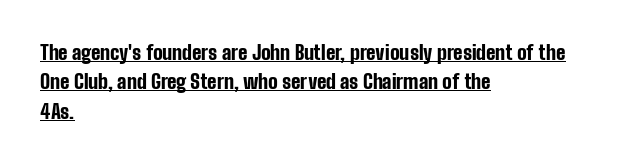
Horizontal alignment here is leftward, the default for most running prose. The passage shown is underscored from start to finish. This is roman type, the default non-slanted kind. The type is set solid horizontally, with unmodified tracking.
